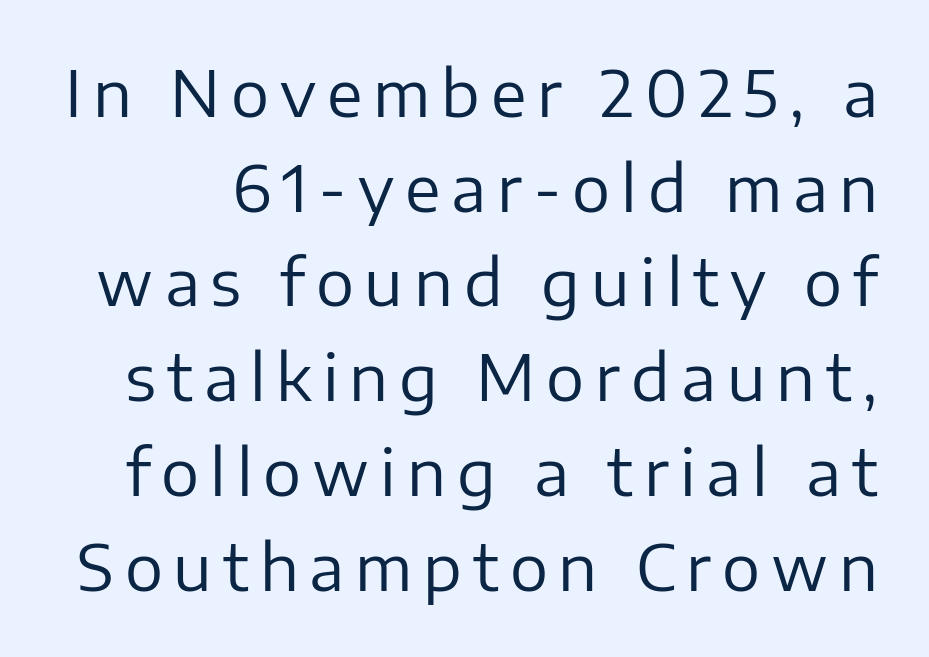
Q: Is the text bold? A: No.
Q: Is the text italic (slanted)? A: No, it is upright.
Q: Is the typeface a serif or a sans-serif typeface? A: Sans-serif.
Q: Is the text underlined? A: No.
Q: Is the spacing between lines tight, normal or loose? A: Normal.
Q: Width (condensed, normal, or wide)? A: Normal.
Q: Stroke contrast? A: Low.
Q: x-height? A: Medium.
Q: Monospaced? A: No.
